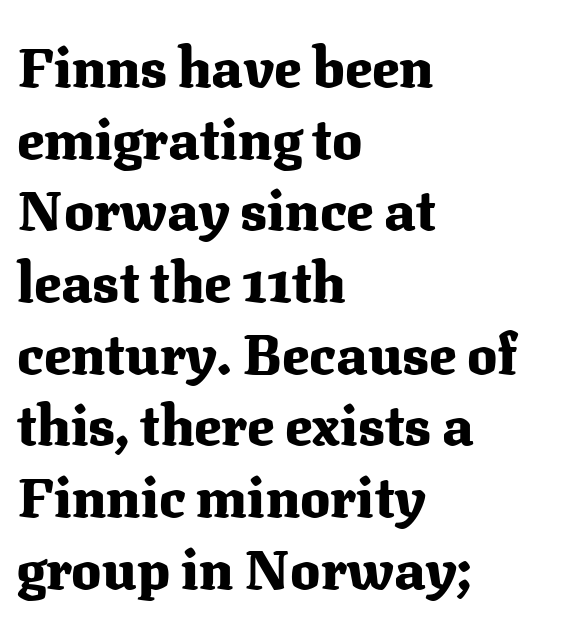
Q: Is the text bold? A: Yes.
Q: Is the text italic (slanted)? A: No, it is upright.
Q: Is the typeface a serif or a sans-serif typeface? A: Serif.
Q: Is the text underlined? A: No.
Q: How is the paragraph aligned? A: Left-aligned.
Q: Is the spacing between letters normal or unusually wide? A: Normal.
Q: Is the spacing between lines tight, normal or loose? A: Normal.
Q: Width (condensed, normal, or wide)? A: Normal.
Q: Stroke contrast? A: Medium.
Q: x-height? A: Medium.
Q: Monospaced? A: No.
